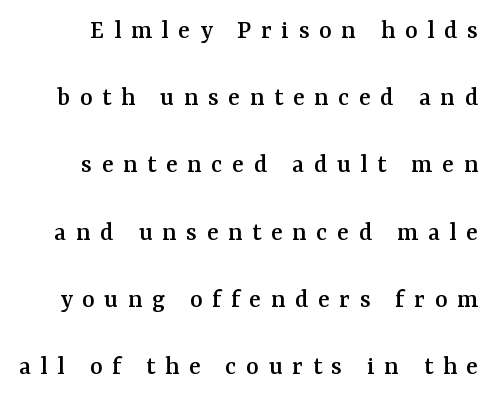
The image shows 27 px text type, upright; set loose line spacing (2.49x), unusually wide letter spacing (+0.36 em), not underlined.
